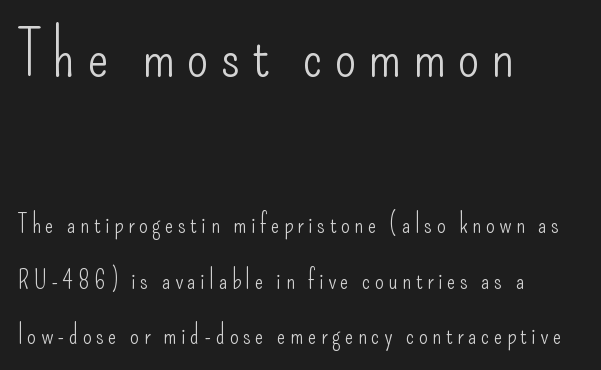
{"serif": "no", "italic": "no", "bold": "no", "weight": "light", "width": "condensed", "stroke_contrast": "low", "x_height": "small", "monospaced": "no", "underline": "no", "align": "left", "line_spacing": "loose", "line_spacing_ratio": 2.23, "larger_block": "first", "size_ratio": 2.52, "glyph_px": 63}
